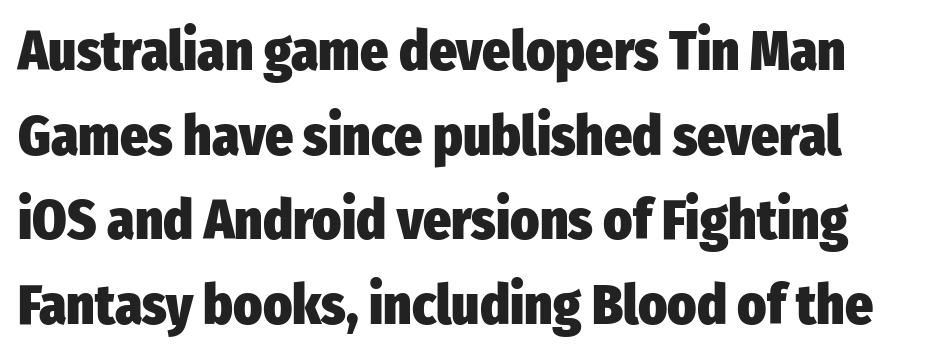
{"serif": "no", "italic": "no", "bold": "yes", "weight": "heavy", "width": "condensed", "stroke_contrast": "low", "x_height": "medium", "monospaced": "no", "underline": "no", "line_spacing": "normal", "line_spacing_ratio": 1.54, "letter_spacing": "normal", "letter_spacing_em": 0.0, "glyph_px": 55}
